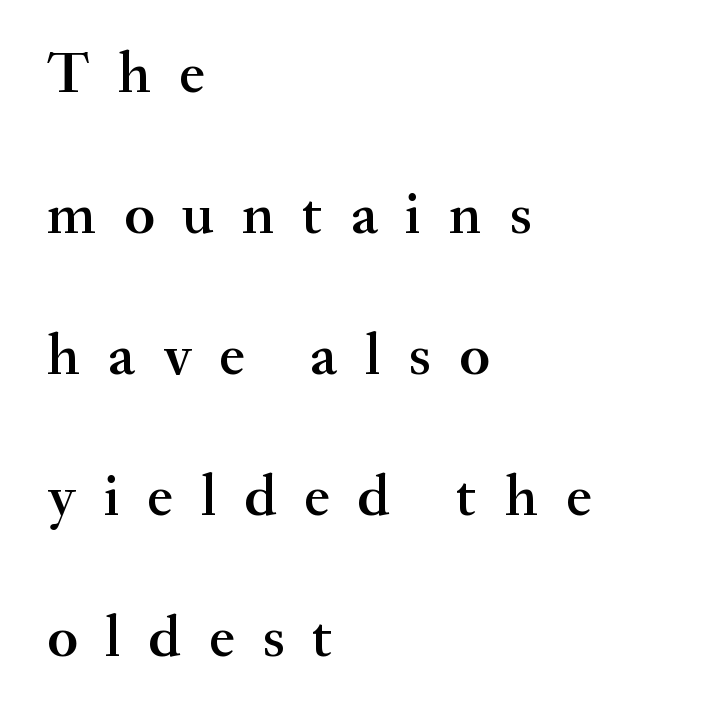
{"serif": "yes", "italic": "no", "bold": "semi", "weight": "semibold", "width": "normal", "stroke_contrast": "medium", "x_height": "small", "monospaced": "no", "underline": "no", "align": "left", "line_spacing": "loose", "line_spacing_ratio": 2.39, "letter_spacing": "wide", "letter_spacing_em": 0.47, "glyph_px": 59}
